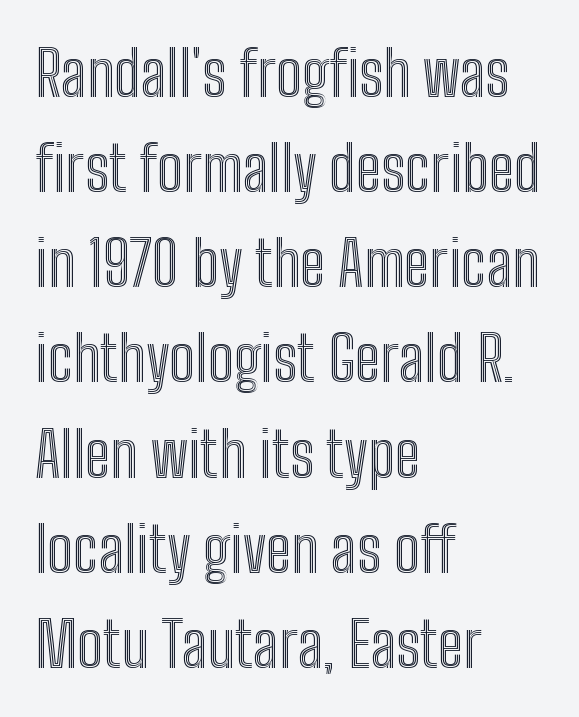
{"italic": "no", "width": "condensed", "x_height": "medium", "monospaced": "no", "underline": "no", "align": "left", "line_spacing": "normal", "line_spacing_ratio": 1.51, "letter_spacing": "normal", "letter_spacing_em": 0.0, "glyph_px": 63}
